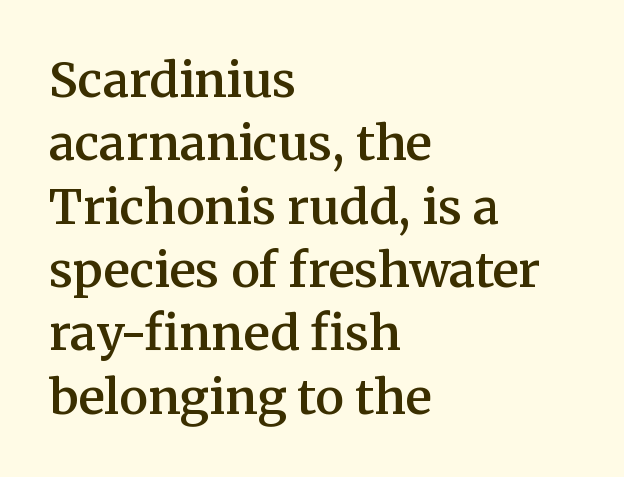
The image shows 48 px semibold serif type, upright; set left-aligned, normal line spacing (1.32x), normal letter spacing, not underlined; medium stroke contrast and a medium x-height.
